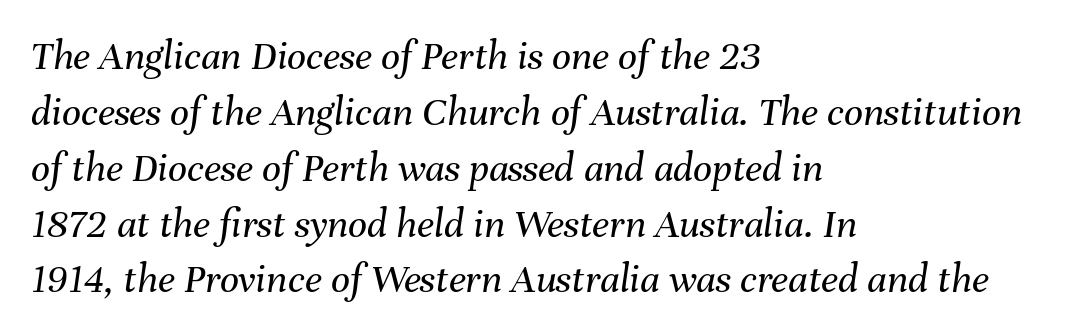
Q: Is the text bold? A: No.
Q: Is the text italic (slanted)? A: Yes, it leans right by about 8 degrees.
Q: Is the text underlined? A: No.
Q: How is the paragraph aligned? A: Left-aligned.
Q: Is the spacing between letters normal or unusually wide? A: Normal.
Q: Is the spacing between lines tight, normal or loose? A: Normal.
Q: Width (condensed, normal, or wide)? A: Normal.
Q: Stroke contrast? A: Medium.
Q: x-height? A: Medium.
Q: Monospaced? A: No.
